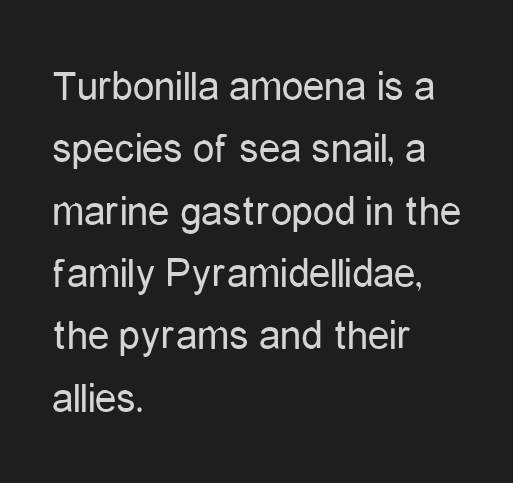
Q: Is the text bold? A: No.
Q: Is the text italic (slanted)? A: No, it is upright.
Q: Is the typeface a serif or a sans-serif typeface? A: Sans-serif.
Q: Is the text underlined? A: No.
Q: How is the paragraph aligned? A: Left-aligned.
Q: Is the spacing between letters normal or unusually wide? A: Normal.
Q: Is the spacing between lines tight, normal or loose? A: Normal.
Q: Width (condensed, normal, or wide)? A: Condensed.
Q: Stroke contrast? A: Low.
Q: x-height? A: Medium.
Q: Monospaced? A: No.
